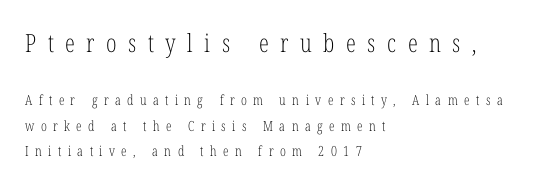
Q: Is the text bold? A: No.
Q: Is the text italic (slanted)? A: No, it is upright.
Q: Is the text underlined? A: No.
Q: How is the paragraph aligned? A: Left-aligned.
Q: Is the spacing between letters normal or unusually wide? A: Unusually wide.
Q: Which block of text is set in a larger size, the first (top) or the second (bottom)? A: The first (top) one.
